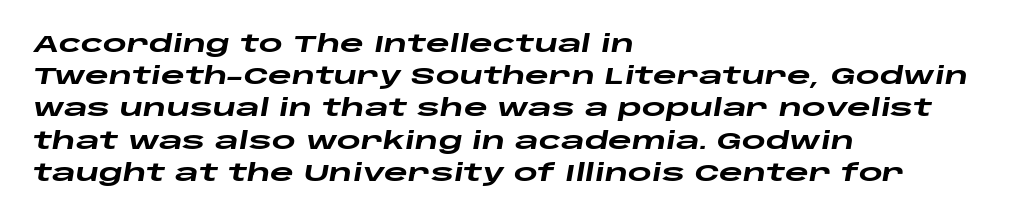
Q: Is the text bold? A: Yes.
Q: Is the text italic (slanted)? A: Yes, it leans right by about 10 degrees.
Q: Is the text underlined? A: No.
Q: How is the paragraph aligned? A: Left-aligned.
Q: Is the spacing between letters normal or unusually wide? A: Normal.
Q: Is the spacing between lines tight, normal or loose? A: Normal.
